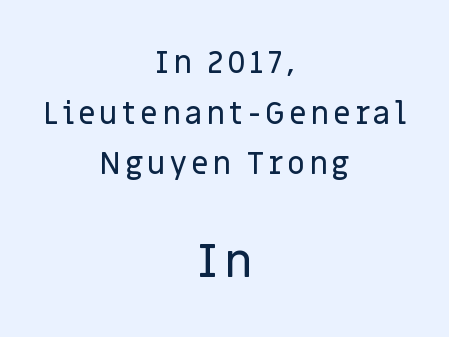
Q: Is the text italic (slanted)? A: No, it is upright.
Q: Is the typeface a serif or a sans-serif typeface? A: Sans-serif.
Q: Is the text underlined? A: No.
Q: How is the paragraph aligned? A: Centered.
Q: Is the spacing between lines tight, normal or loose? A: Normal.
Q: Which block of text is set in a larger size, the first (top) or the second (bottom)? A: The second (bottom) one.
Q: Width (condensed, normal, or wide)? A: Normal.
Q: Stroke contrast? A: Low.
Q: x-height? A: Large.
Q: Monospaced? A: No.
